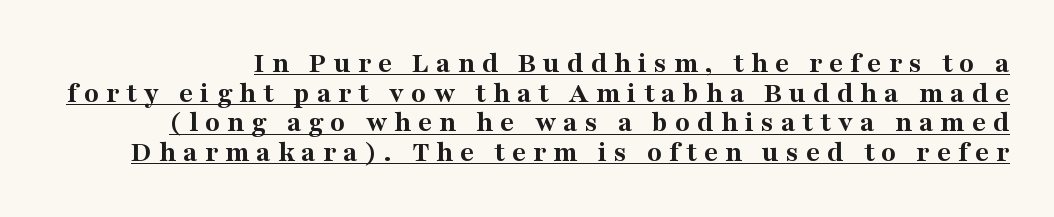
The image shows 30 px bold serif type, upright; set tight line spacing (0.99x), unusually wide letter spacing (+0.24 em), underlined; medium stroke contrast and a medium x-height.
